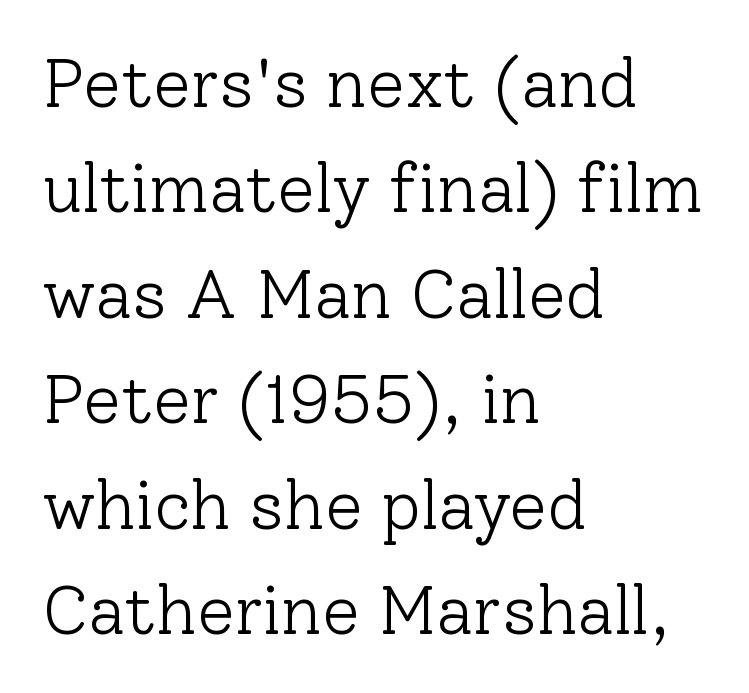
{"serif": "yes", "italic": "no", "bold": "no", "weight": "light", "width": "normal", "stroke_contrast": "low", "x_height": "medium", "monospaced": "no", "underline": "no", "align": "left", "line_spacing": "normal", "line_spacing_ratio": 1.55, "letter_spacing": "normal", "letter_spacing_em": 0.0, "glyph_px": 68}
